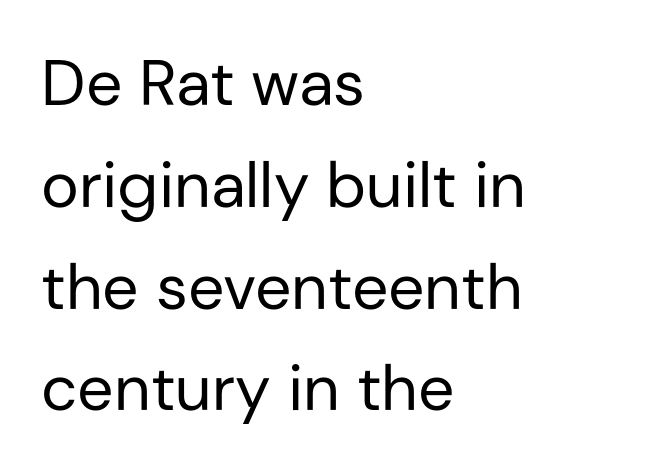
The image shows 64 px regular-weight sans-serif type, upright; set left-aligned, normal line spacing (1.59x), normal letter spacing, not underlined; low stroke contrast and a medium x-height.
